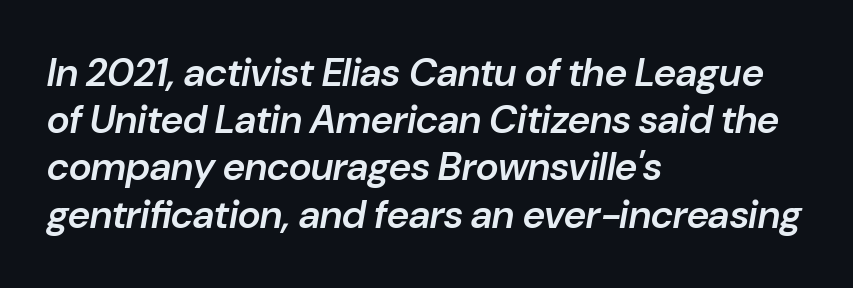
The image shows 39 px semibold type, italic (leaning right); set left-aligned, line spacing 1.21x, normal letter spacing, not underlined; low stroke contrast and a medium x-height.
